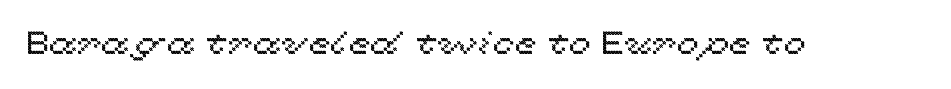
The image shows 32 px wide type; set normal letter spacing, not underlined; a medium x-height.
